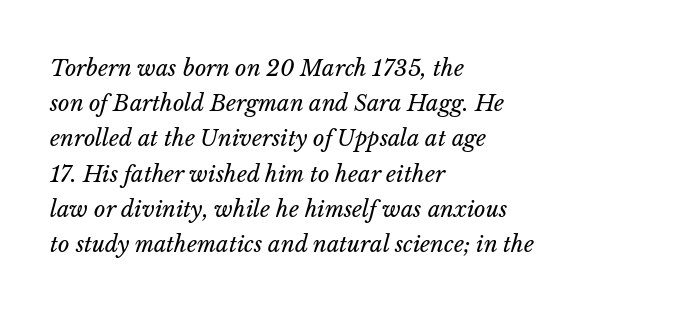
Q: Is the text bold? A: No.
Q: Is the text italic (slanted)? A: Yes, it leans right by about 14 degrees.
Q: Is the text underlined? A: No.
Q: How is the paragraph aligned? A: Left-aligned.
Q: Is the spacing between letters normal or unusually wide? A: Normal.
Q: Is the spacing between lines tight, normal or loose? A: Normal.
